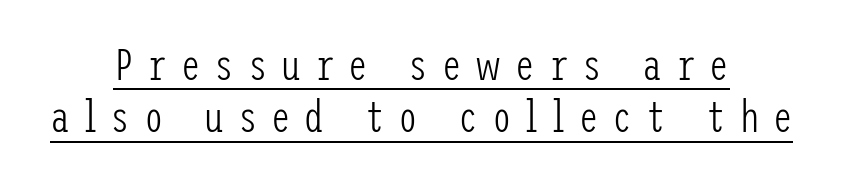
Does extra space separate the letters? Yes, quite a lot of it. The letters stand upright; this is a roman face. Examine the stroke ends and you'll find no serifs. This is not heavy type; no bold has been used. The lines are quadded center. This rendering features underlined lettering.
